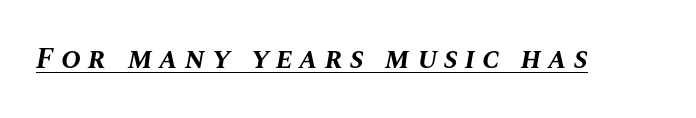
Q: Is the text bold? A: Yes.
Q: Is the text italic (slanted)? A: Yes, it leans right by about 10 degrees.
Q: Is the text underlined? A: Yes.
Q: Is the spacing between letters normal or unusually wide? A: Unusually wide.
Q: Width (condensed, normal, or wide)? A: Normal.
Q: Stroke contrast? A: Medium.
Q: x-height? A: Large.
Q: Monospaced? A: No.
